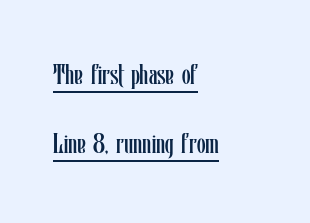
Q: Is the text bold? A: No.
Q: Is the text italic (slanted)? A: No, it is upright.
Q: Is the text underlined? A: Yes.
Q: How is the paragraph aligned? A: Left-aligned.
Q: Is the spacing between letters normal or unusually wide? A: Normal.
Q: Is the spacing between lines tight, normal or loose? A: Loose.
Q: Width (condensed, normal, or wide)? A: Condensed.
Q: Stroke contrast? A: Low.
Q: x-height? A: Medium.
Q: Monospaced? A: No.
